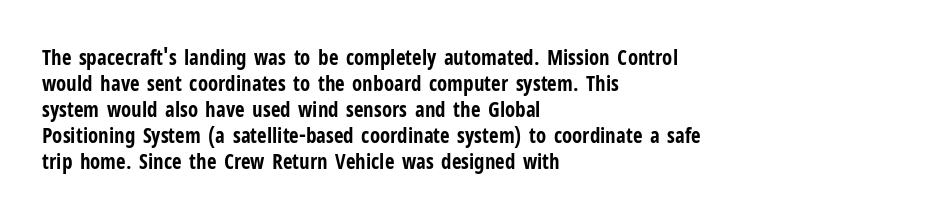
The image shows 21 px bold type, upright; set left-aligned, line spacing 1.24x, normal letter spacing, not underlined.
